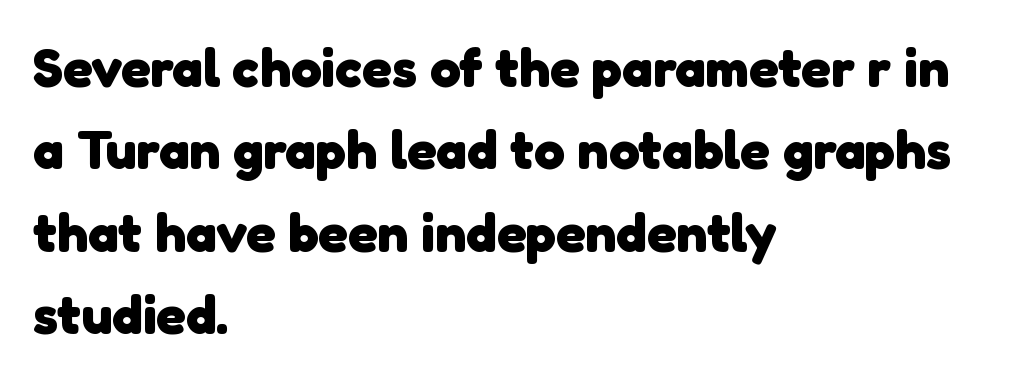
Nobody drew a line under any word here. Note: no serifs on the glyphs. The lines in this sample share a left origin and differ only in where they stop. Character widths vary here, with narrow letters taking less room than wide ones.
